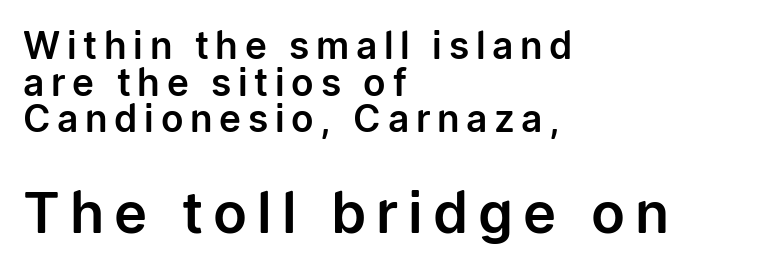
{"serif": "no", "italic": "no", "width": "normal", "stroke_contrast": "low", "x_height": "medium", "monospaced": "no", "underline": "no", "align": "left", "line_spacing": "tight", "line_spacing_ratio": 0.99, "larger_block": "second", "size_ratio": 1.51, "glyph_px": 56}
